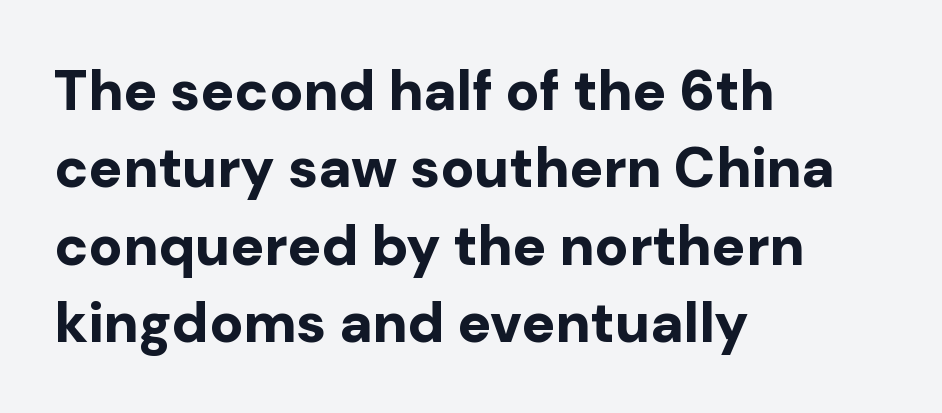
The image shows 56 px bold sans-serif type, upright; set left-aligned, normal line spacing (1.38x), normal letter spacing, not underlined; low stroke contrast and a medium x-height.
